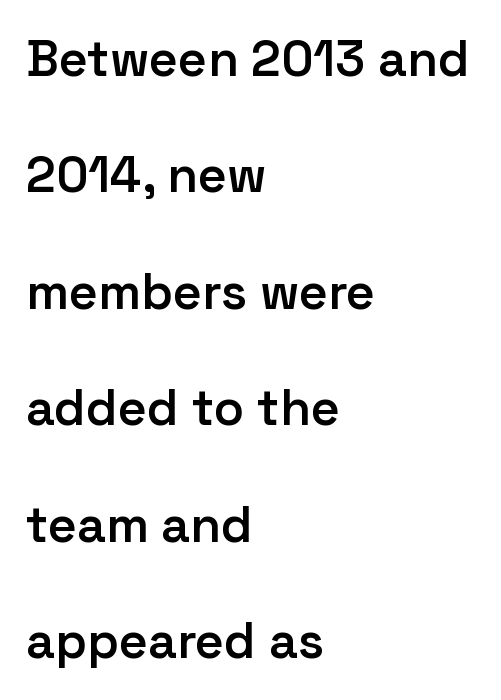
The image shows 50 px semibold sans-serif type, upright; set left-aligned, loose line spacing (2.33x), normal letter spacing, not underlined; low stroke contrast and a medium x-height.
